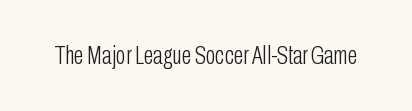
Q: Is the text bold? A: No.
Q: Is the text italic (slanted)? A: No, it is upright.
Q: Is the text underlined? A: No.
Q: Is the spacing between letters normal or unusually wide? A: Normal.
